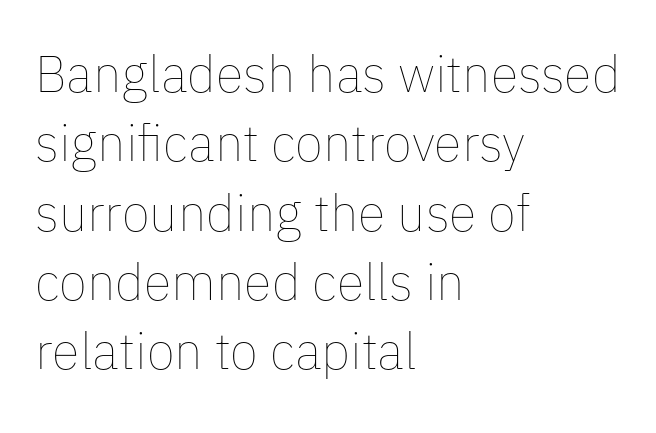
The image shows 51 px thin type, upright; set left-aligned, normal line spacing (1.36x), normal letter spacing, not underlined; low stroke contrast and a medium x-height.
